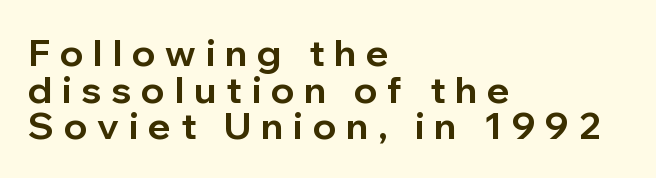
{"serif": "no", "italic": "no", "bold": "yes", "weight": "bold", "width": "normal", "stroke_contrast": "low", "x_height": "medium", "monospaced": "no", "underline": "no", "align": "left", "line_spacing": "tight", "line_spacing_ratio": 0.99, "letter_spacing": "wide", "letter_spacing_em": 0.27, "glyph_px": 37}
